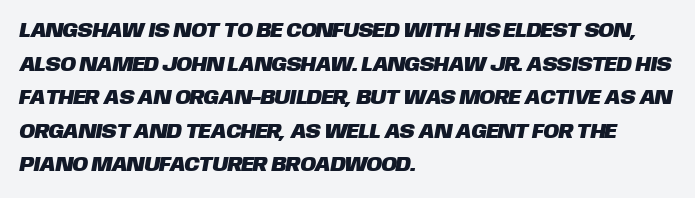
Only glyphs here, with clear space below each row. Leftover space on each line is placed entirely after the last word. Vertically, the passage feels balanced, rows spaced as you'd expect. A typesetter would call this zero additional tracking.
